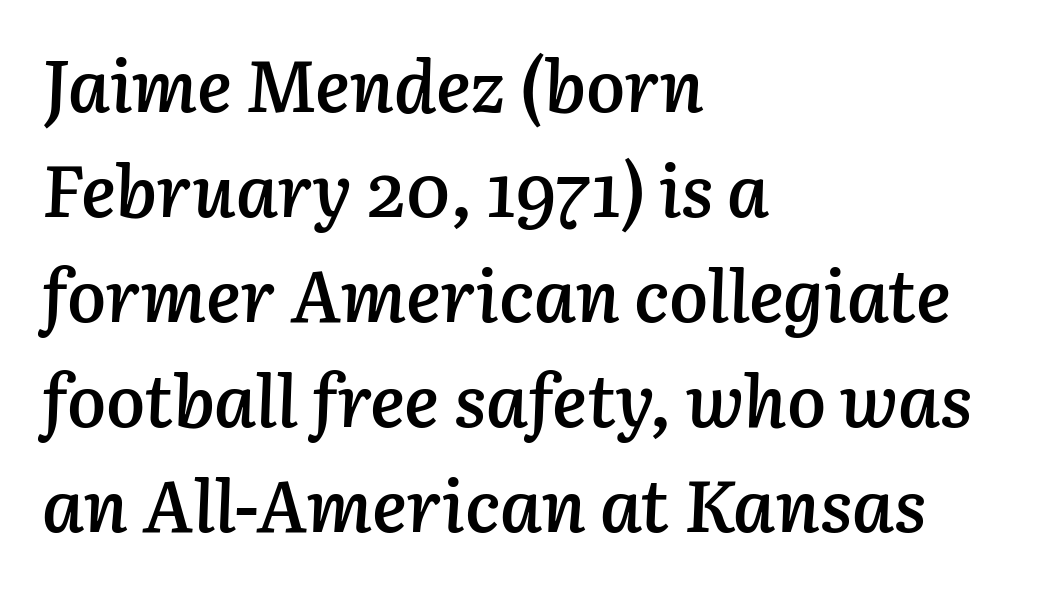
The image shows 73 px semibold type, italic (leaning right); set left-aligned, normal line spacing (1.44x), normal letter spacing, not underlined; low stroke contrast and a medium x-height.
